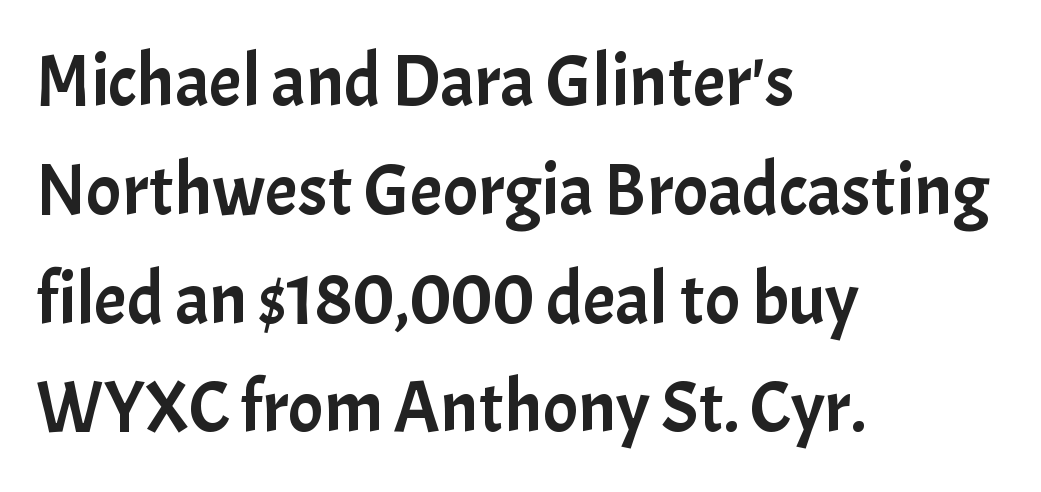
The image shows 73 px sans-serif type, upright; set left-aligned, normal line spacing (1.49x), normal letter spacing, not underlined; low stroke contrast and a medium x-height.
